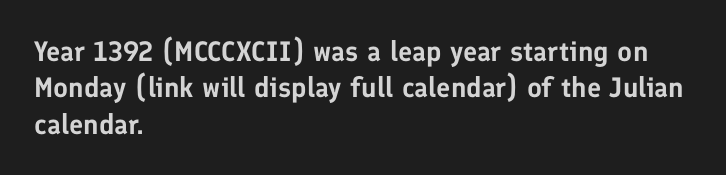
The image shows 28 px sans-serif type, upright; set left-aligned, normal line spacing (1.3x), normal letter spacing, not underlined; low stroke contrast and a medium x-height.
